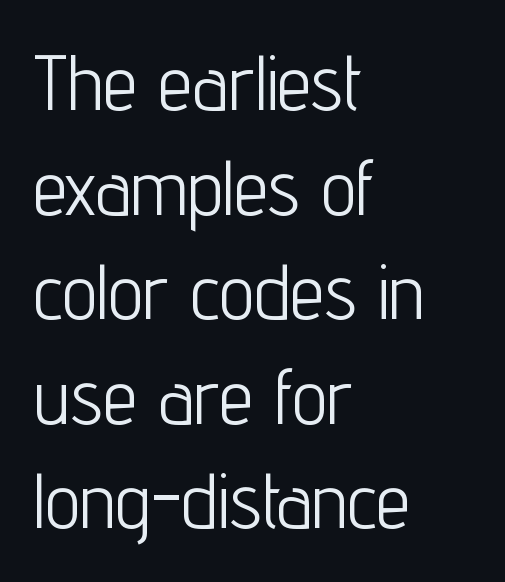
The image shows 78 px light, condensed sans-serif type, upright; set left-aligned, normal line spacing (1.34x), normal letter spacing, not underlined; low stroke contrast and a medium x-height.
